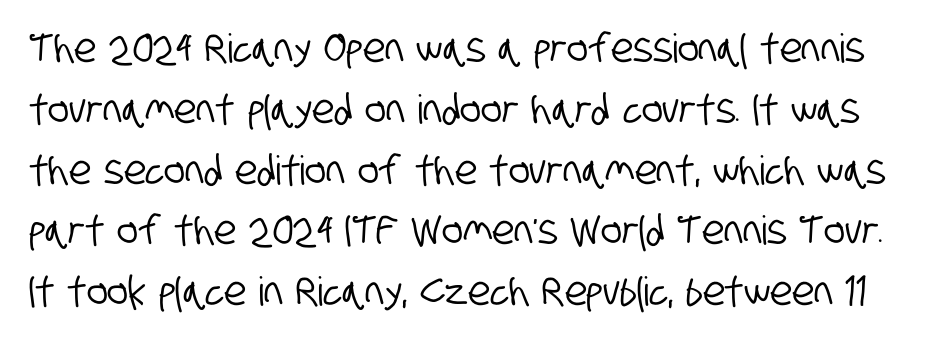
The image shows 40 px condensed sans-serif type; set normal line spacing (1.52x), normal letter spacing, not underlined; low stroke contrast and a large x-height.
